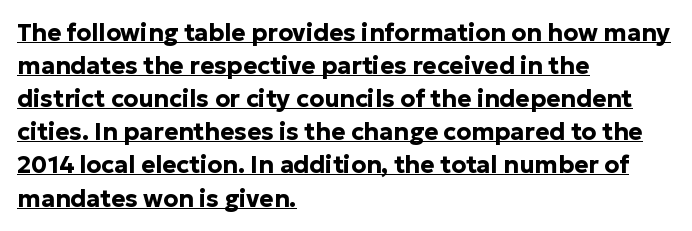
A roman cut, with each character standing at attention. Where is the straight margin? On the left. A baseline rule has been typeset under these characters. The glyphs have the mass of a bold cut. Horizontal bands of white between lines are of average thickness. Tracking value appears to be zero — textbook default spacing.
